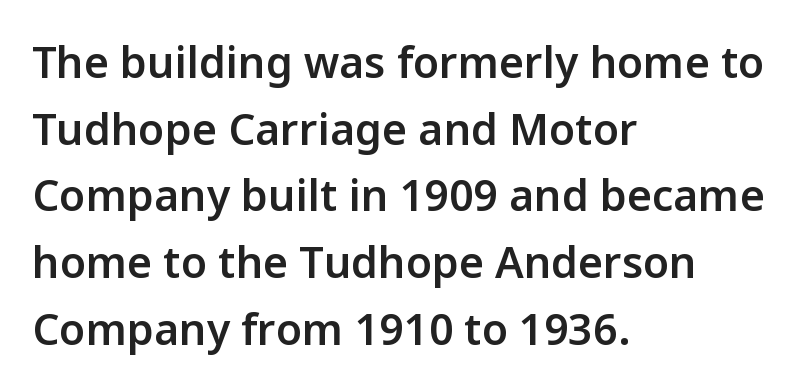
The image shows 43 px semibold sans-serif type, upright; set left-aligned, normal line spacing (1.55x), normal letter spacing, not underlined; low stroke contrast and a medium x-height.
